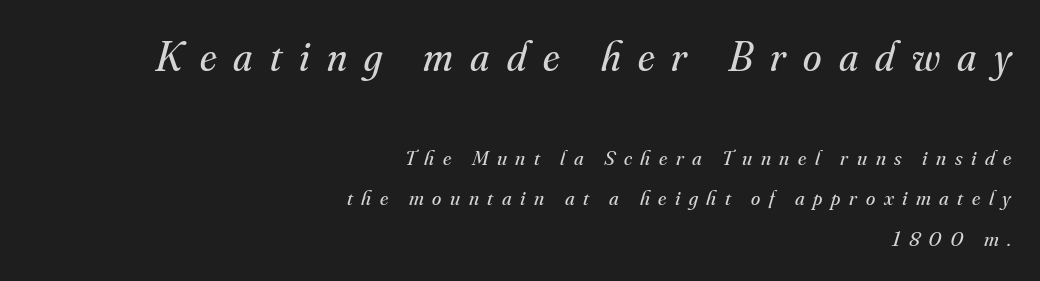
{"serif": "yes", "italic": "yes", "lean": "right", "slant_degrees": 16, "bold": "no", "weight": "regular", "width": "normal", "stroke_contrast": "medium", "x_height": "small", "monospaced": "no", "underline": "no", "align": "right", "line_spacing": "loose", "line_spacing_ratio": 1.93, "letter_spacing": "wide", "letter_spacing_em": 0.41, "larger_block": "first", "size_ratio": 2.0, "glyph_px": 42}
